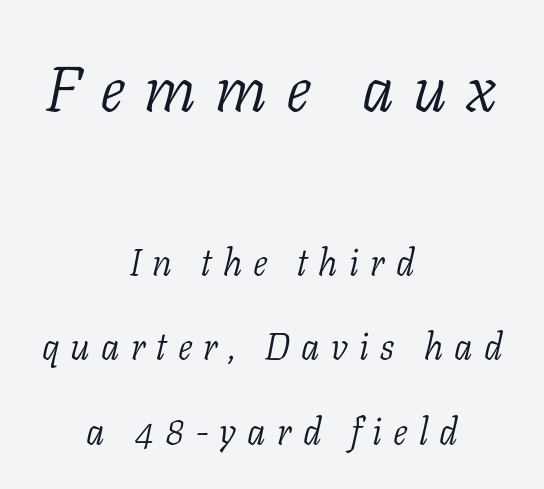
The image shows 64 px light serif type, italic (leaning right); set centered, loose line spacing (2.29x), unusually wide letter spacing (+0.3 em), not underlined; the first (top) block is 1.73x larger; low stroke contrast and a medium x-height.
